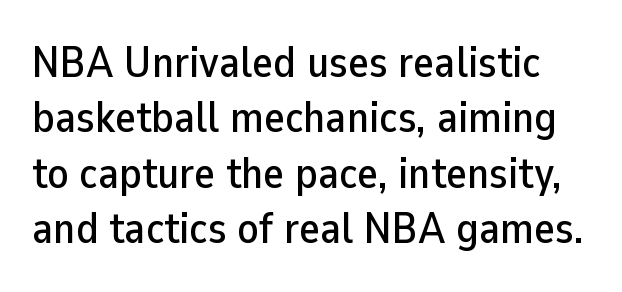
Only glyphs here, with clear space below each row. The block of text has a typical density, with ordinary space between rows. Italic: no, the glyphs are upright roman. Unlike a traditional serif, this face leaves its strokes unadorned.
